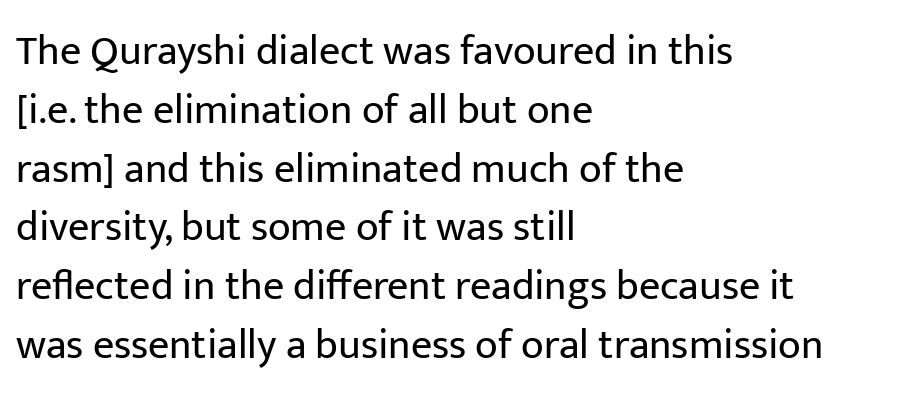
Q: Is the text bold? A: No.
Q: Is the text italic (slanted)? A: No, it is upright.
Q: Is the typeface a serif or a sans-serif typeface? A: Sans-serif.
Q: Is the text underlined? A: No.
Q: How is the paragraph aligned? A: Left-aligned.
Q: Is the spacing between letters normal or unusually wide? A: Normal.
Q: Is the spacing between lines tight, normal or loose? A: Normal.
Q: Width (condensed, normal, or wide)? A: Normal.
Q: Stroke contrast? A: Low.
Q: x-height? A: Medium.
Q: Monospaced? A: No.
